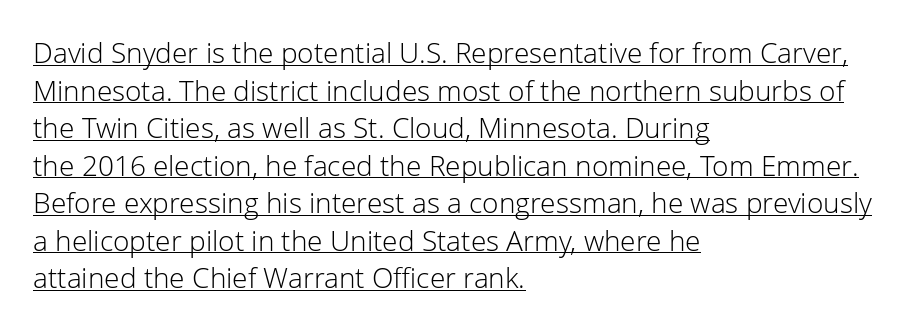
Stems and bowls with no extra thickness — not bold. Notice how the stems are strictly vertical — no italics here. Font category for this specimen: sans-serif. Has an underline been added? It has. Between one letter and the next there's only the usual sliver of space.
